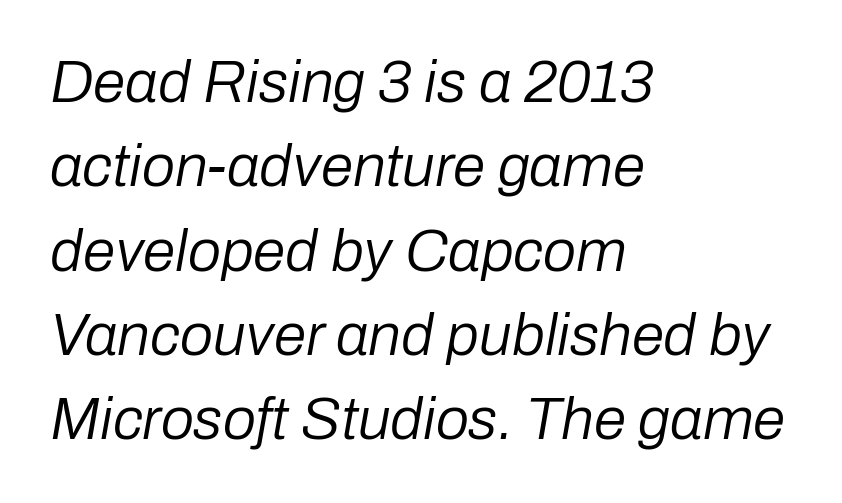
The image shows 59 px regular-weight type, italic (leaning right); set left-aligned, normal line spacing (1.43x), normal letter spacing, not underlined; low stroke contrast and a medium x-height.
